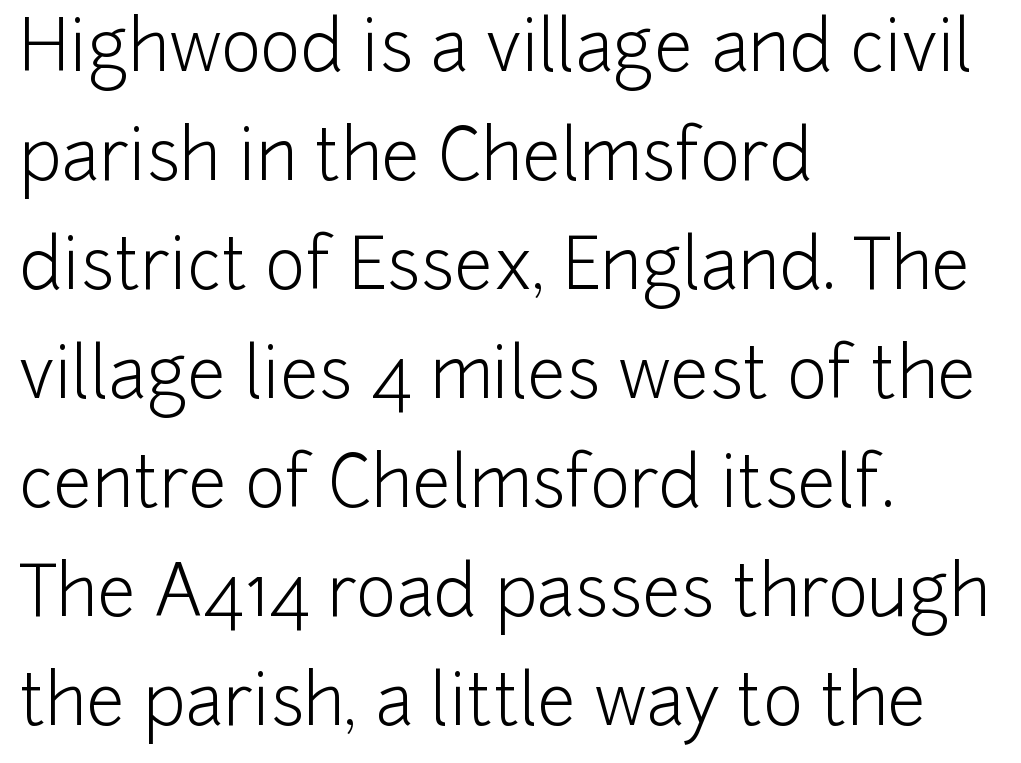
{"serif": "no", "italic": "no", "bold": "no", "weight": "light", "width": "normal", "stroke_contrast": "low", "x_height": "medium", "monospaced": "no", "underline": "no", "align": "left", "line_spacing": "normal", "line_spacing_ratio": 1.58, "letter_spacing": "normal", "letter_spacing_em": 0.0, "glyph_px": 69}
